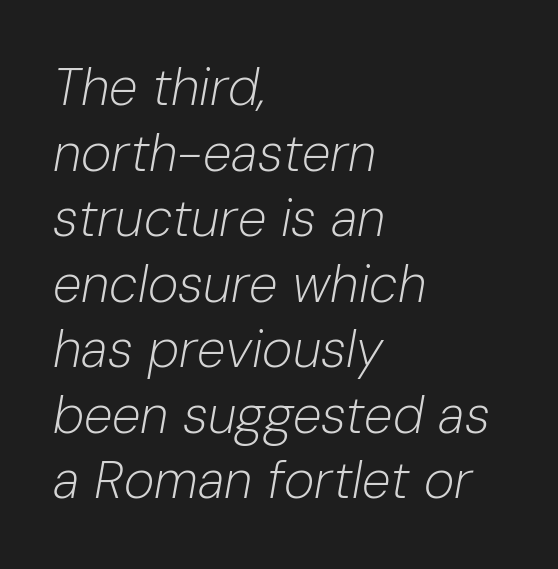
Evenly set lines give the paragraph a standard silhouette. Between one letter and the next there's only the usual sliver of space. Each letter keeps its own natural width here, so spacing adapts to shape. Stems here are at most as thick as an everyday book face. Notice how the stems are inclined rather than vertical — that's the hallmark of italics. Does the copy run flush right? No — it runs flush left.
